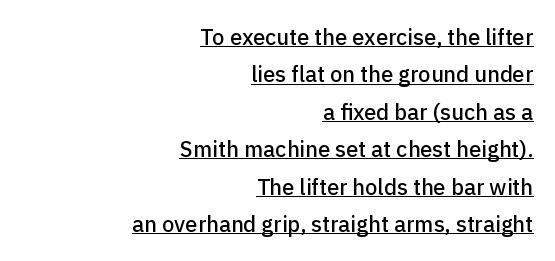
Quick note: not italic, upright. Caption: lettering with a line underneath. Glyph-to-glyph distance matches everyday printed text. Horizontal alignment here is rightward, an uncommon choice for prose. The lines sit at an ordinary, default distance from one another.
